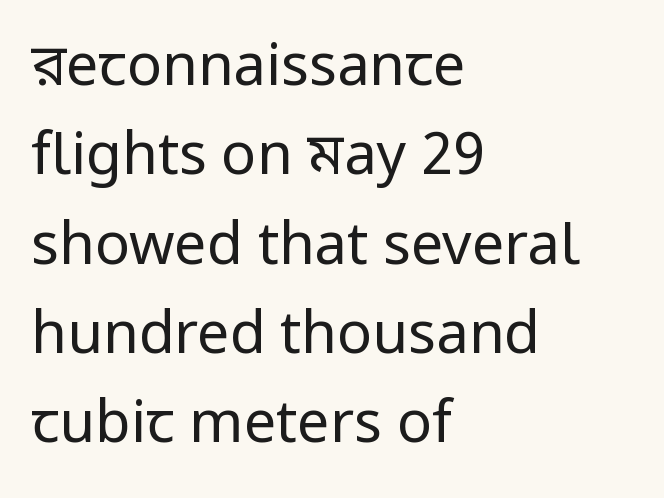
The image shows 58 px regular-weight sans-serif type, upright; set left-aligned, normal line spacing (1.54x), normal letter spacing, not underlined; low stroke contrast and a medium x-height.
